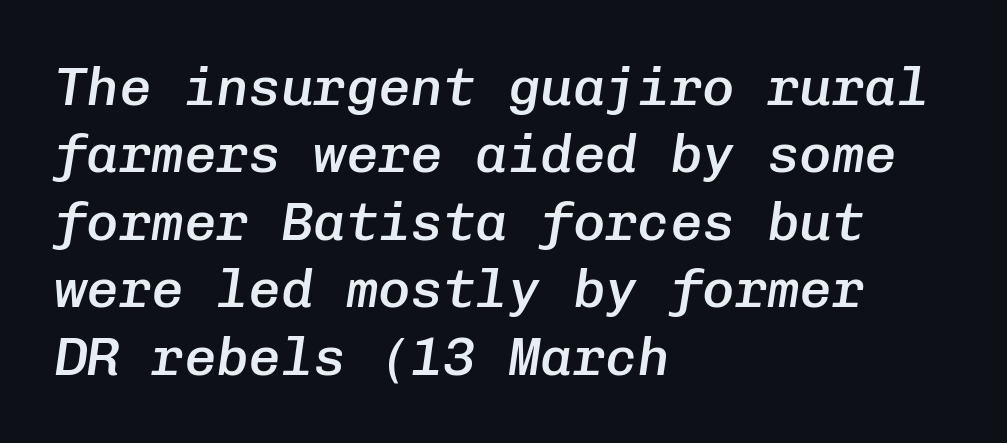
Q: Is the text bold? A: Semi-bold.
Q: Is the text italic (slanted)? A: Yes, it leans right by about 8 degrees.
Q: Is the text underlined? A: No.
Q: How is the paragraph aligned? A: Left-aligned.
Q: Is the spacing between letters normal or unusually wide? A: Normal.
Q: Is the spacing between lines tight, normal or loose? A: Normal.
Q: Width (condensed, normal, or wide)? A: Normal.
Q: Stroke contrast? A: Low.
Q: x-height? A: Medium.
Q: Monospaced? A: Yes.
